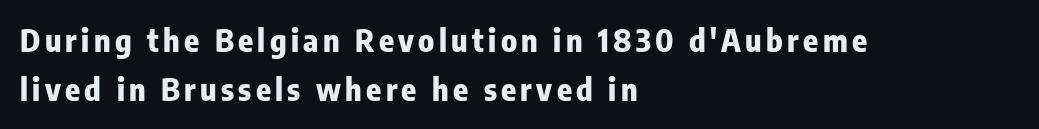
Q: Is the text bold? A: Yes.
Q: Is the text italic (slanted)? A: No, it is upright.
Q: Is the typeface a serif or a sans-serif typeface? A: Sans-serif.
Q: Is the text underlined? A: No.
Q: How is the paragraph aligned? A: Left-aligned.
Q: Is the spacing between lines tight, normal or loose? A: Normal.
Q: Width (condensed, normal, or wide)? A: Condensed.
Q: Stroke contrast? A: Low.
Q: x-height? A: Medium.
Q: Monospaced? A: No.
